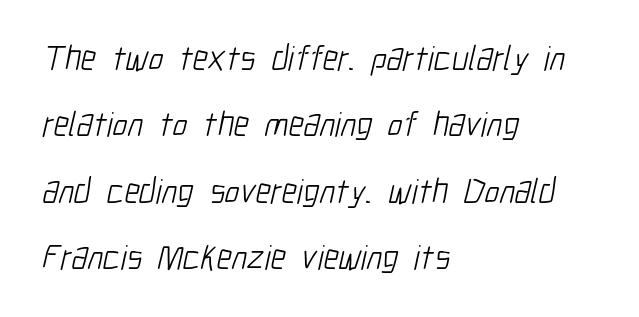
The image shows 35 px light, condensed sans-serif type; set left-aligned, loose line spacing (1.9x), normal letter spacing, not underlined; low stroke contrast and a medium x-height.
